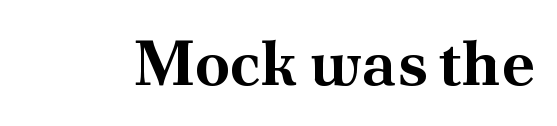
A typesetter would label this face a serif. Typographic density is high because the face is bold. The face used here is proportionally spaced, like ordinary book or web type. Posture: straight, roman, zero tilt. Check under the words: just untouched page. The face used here is rendered with its standard letterfit.
